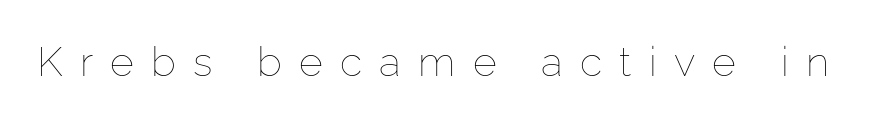
Q: Is the text bold? A: No.
Q: Is the text italic (slanted)? A: No, it is upright.
Q: Is the text underlined? A: No.
Q: Is the spacing between letters normal or unusually wide? A: Unusually wide.
Q: Width (condensed, normal, or wide)? A: Normal.
Q: Stroke contrast? A: Low.
Q: x-height? A: Medium.
Q: Monospaced? A: No.
